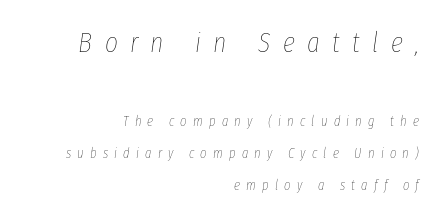
{"italic": "yes", "lean": "right", "slant_degrees": 8, "bold": "no", "weight": "thin", "width": "condensed", "stroke_contrast": "low", "x_height": "medium", "monospaced": "no", "underline": "no", "align": "right", "line_spacing": "loose", "line_spacing_ratio": 2.29, "letter_spacing": "wide", "letter_spacing_em": 0.44, "larger_block": "first", "size_ratio": 2.0, "glyph_px": 28}
